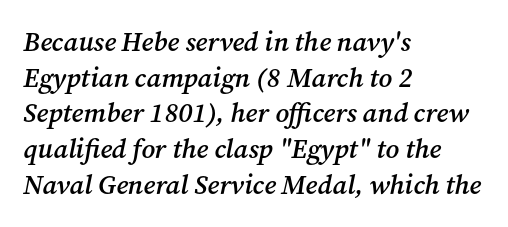
Stems and bowls a touch heavier than normal — semibold. This rendering features lettering with no underline. This sample uses plain, unmodified letter spacing. How would I describe the line gaps? Plain and ordinary. Typeset ragged right — the left edge is the straight one.
